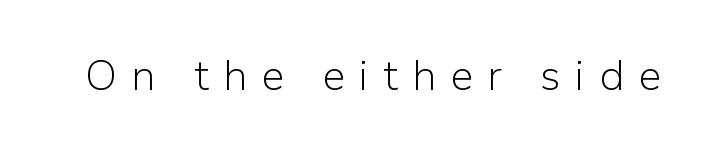
Q: Is the text bold? A: No.
Q: Is the text italic (slanted)? A: No, it is upright.
Q: Is the typeface a serif or a sans-serif typeface? A: Sans-serif.
Q: Is the text underlined? A: No.
Q: Is the spacing between letters normal or unusually wide? A: Unusually wide.
Q: Width (condensed, normal, or wide)? A: Normal.
Q: Stroke contrast? A: Low.
Q: x-height? A: Medium.
Q: Monospaced? A: No.
